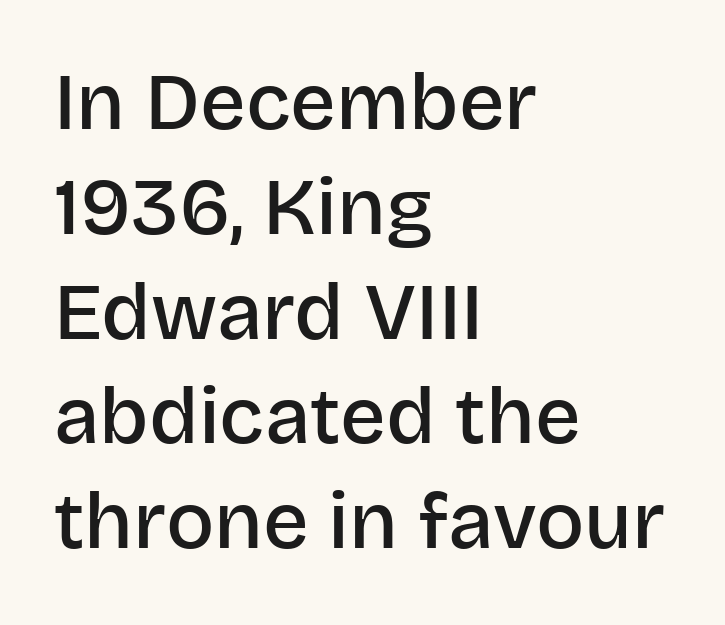
Q: Is the text bold? A: Semi-bold.
Q: Is the text italic (slanted)? A: No, it is upright.
Q: Is the typeface a serif or a sans-serif typeface? A: Sans-serif.
Q: Is the text underlined? A: No.
Q: How is the paragraph aligned? A: Left-aligned.
Q: Is the spacing between letters normal or unusually wide? A: Normal.
Q: Is the spacing between lines tight, normal or loose? A: Normal.
Q: Width (condensed, normal, or wide)? A: Normal.
Q: Stroke contrast? A: Low.
Q: x-height? A: Large.
Q: Monospaced? A: No.
